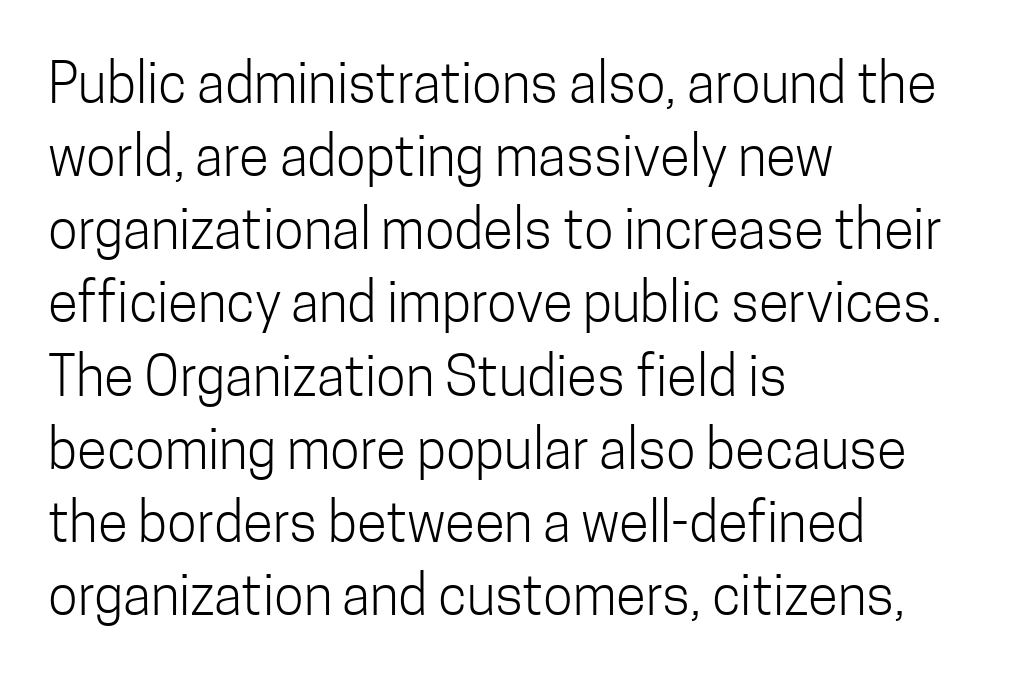
The rendering uses a moderate line-height, typical for paragraphs. A student would call this left alignment; a typographer would say flush left, rag right. Does extra space separate the letters? No, they use regular spacing. Character widths vary here, with narrow letters taking less room than wide ones.
